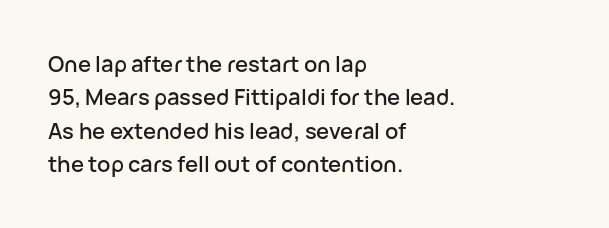
Q: Is the text italic (slanted)? A: No, it is upright.
Q: Is the text underlined? A: No.
Q: How is the paragraph aligned? A: Left-aligned.
Q: Is the spacing between letters normal or unusually wide? A: Normal.
Q: Is the spacing between lines tight, normal or loose? A: Normal.
